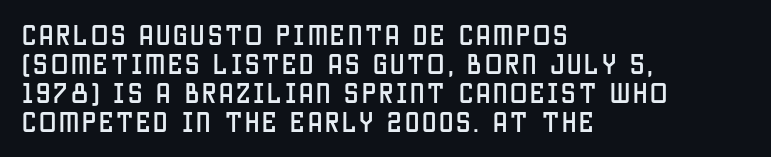
This is roman type, the default non-slanted kind. The space between consecutive lines is moderate. Plain, unruled lines of type. Line starts are locked; line ends wander.
